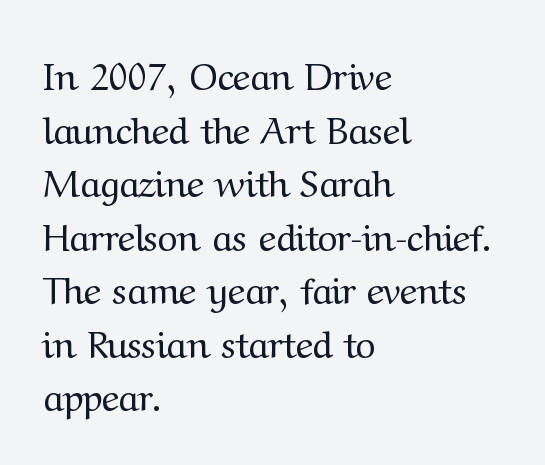
The image shows 38 px regular-weight serif type, upright; set left-aligned, normal line spacing (1.41x), normal letter spacing, not underlined; medium stroke contrast and a medium x-height.
